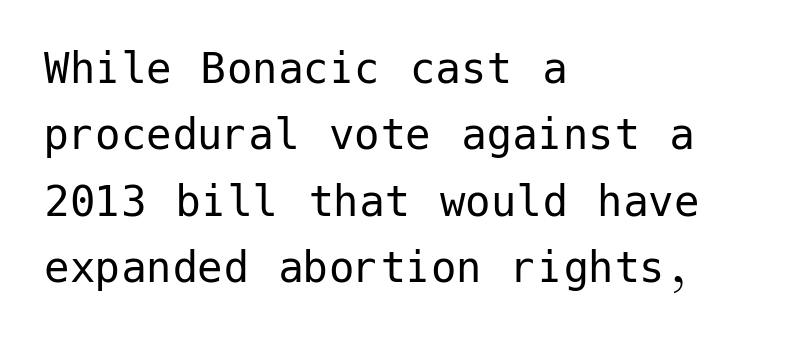
{"serif": "no", "italic": "no", "bold": "no", "weight": "regular", "width": "normal", "stroke_contrast": "low", "x_height": "medium", "underline": "no", "align": "left", "line_spacing": "normal", "line_spacing_ratio": 1.3, "letter_spacing": "normal", "letter_spacing_em": 0.0, "glyph_px": 51}
